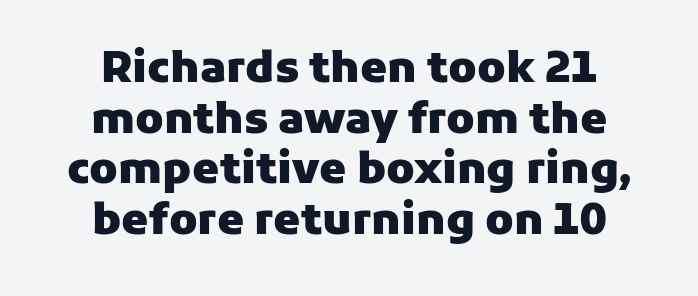
The image shows 43 px heavy sans-serif type, upright; set centered, line spacing 1.18x, normal letter spacing, not underlined; low stroke contrast and a medium x-height.
